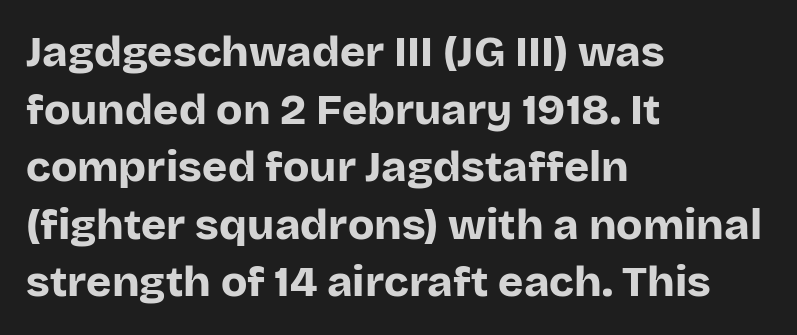
Q: Is the text bold? A: Yes.
Q: Is the text italic (slanted)? A: No, it is upright.
Q: Is the typeface a serif or a sans-serif typeface? A: Sans-serif.
Q: Is the text underlined? A: No.
Q: How is the paragraph aligned? A: Left-aligned.
Q: Is the spacing between letters normal or unusually wide? A: Normal.
Q: Is the spacing between lines tight, normal or loose? A: Normal.
Q: Width (condensed, normal, or wide)? A: Normal.
Q: Stroke contrast? A: Low.
Q: x-height? A: Large.
Q: Monospaced? A: No.
